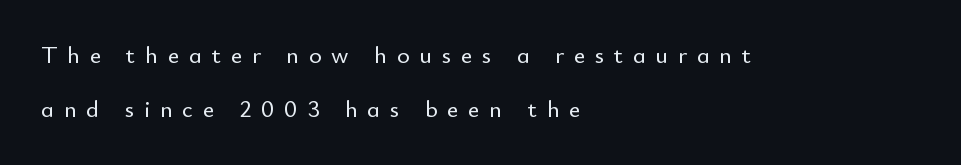
The image shows 24 px text type, upright; set left-aligned, loose line spacing (2.24x), unusually wide letter spacing (+0.41 em), not underlined.
